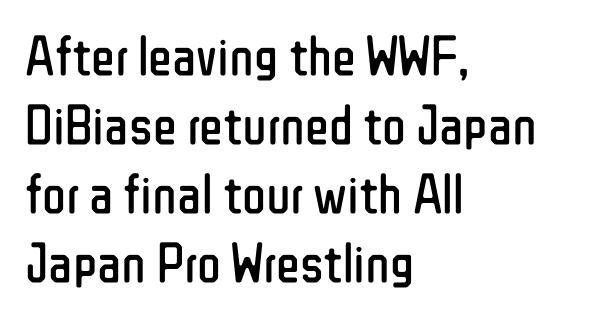
The strokes are not fattened; the text isn't bold. These lines were composed using upright roman letters. This sample uses a sans-serif face. Spacing verdict: proportional, widths tailored to each character. Look at the tracking — it's just the regular setting, nothing added.
